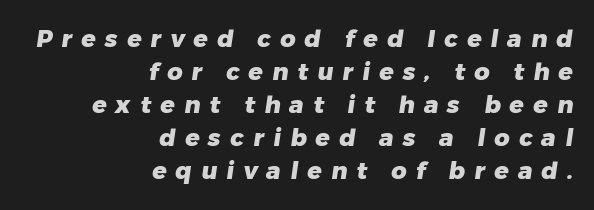
{"bold": "yes", "underline": "no", "align": "right", "line_spacing": "normal", "line_spacing_ratio": 1.37, "letter_spacing": "wide", "letter_spacing_em": 0.38, "glyph_px": 24}
